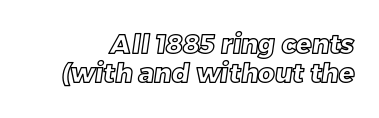
Descender tails drop into unmarked territory. Each word holds together tightly as a unit, with standard inter-letter gaps. The lines are packed closely together with very little leading.
